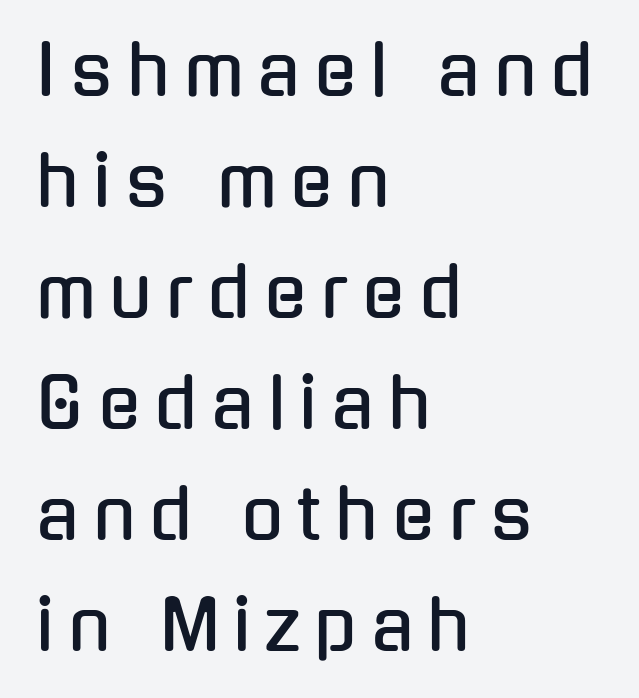
{"serif": "no", "italic": "no", "width": "condensed", "stroke_contrast": "low", "x_height": "medium", "monospaced": "no", "underline": "no", "align": "left", "line_spacing": "normal", "line_spacing_ratio": 1.61, "letter_spacing": "wide", "letter_spacing_em": 0.21, "glyph_px": 69}
